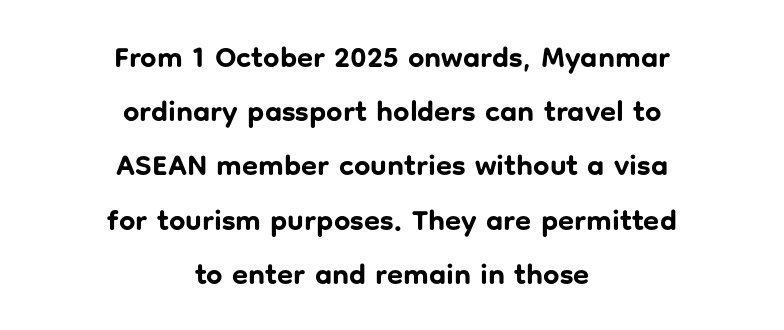
{"serif": "no", "italic": "no", "bold": "yes", "weight": "bold", "width": "normal", "stroke_contrast": "low", "x_height": "medium", "monospaced": "no", "underline": "no", "align": "center", "line_spacing_ratio": 1.87, "letter_spacing": "normal", "letter_spacing_em": 0.0, "glyph_px": 29}
